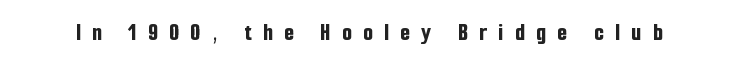
Does the lettering tilt? It doesn't — this is upright. Underline: absent. Heavy-handed strokes throughout: this text is bold. A typesetter would call this heavily tracked-out type.
